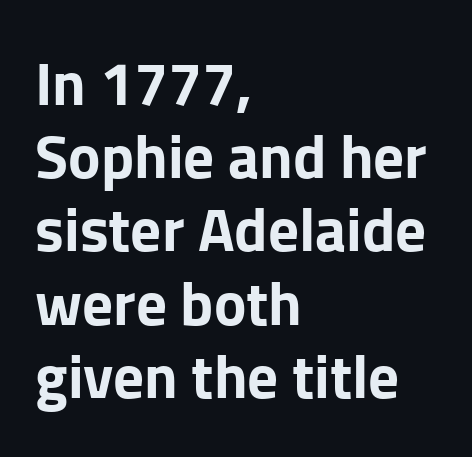
The image shows 61 px bold sans-serif type, upright; set left-aligned, line spacing 1.2x, normal letter spacing, not underlined; low stroke contrast and a medium x-height.
